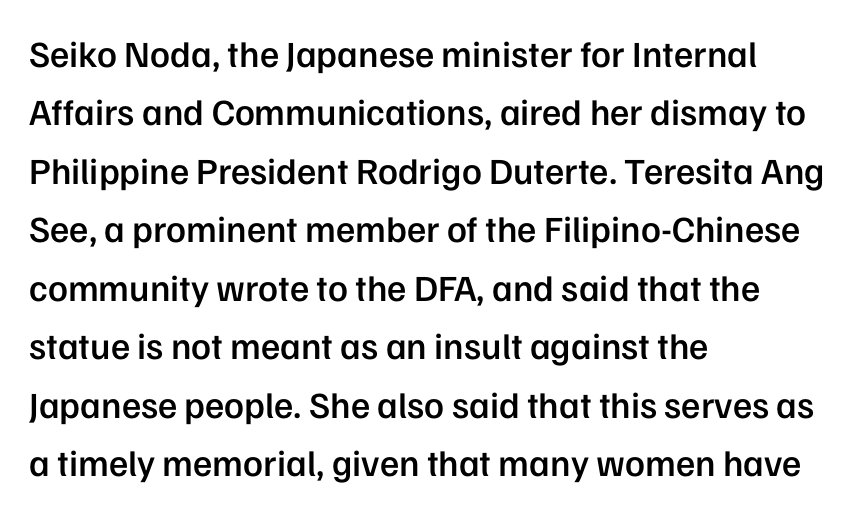
{"serif": "no", "italic": "no", "bold": "semi", "weight": "semibold", "width": "normal", "stroke_contrast": "low", "x_height": "medium", "monospaced": "no", "underline": "no", "align": "left", "line_spacing": "normal", "line_spacing_ratio": 1.58, "letter_spacing": "normal", "letter_spacing_em": 0.0, "glyph_px": 37}
